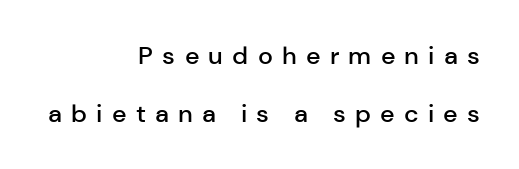
The font's upright variant was chosen for this text. Reading down the column, the eye jumps a long way to each next line. Compared with typical body copy, the letter spacing here is much looser. The typesetting leans somewhat heavy: a semibold. Leftover space on each line is placed entirely before the opening word. Letters rest on an invisible, unmarked baseline.
